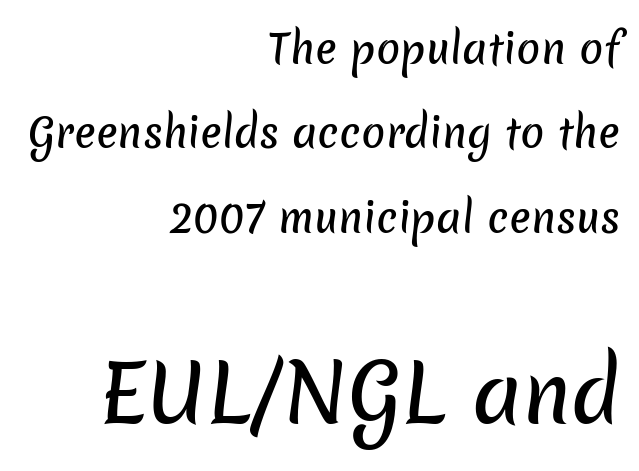
If you measured baseline to baseline, you'd find a long distance. Is this a sans? Yes — the strokes have no serifs. These lines keep a tight, regular rhythm from letter to letter. The face used here is proportionally spaced, like ordinary book or web type. Reading top to bottom, the characters get bigger at the block break. Decoration check: the copy has no underline.
